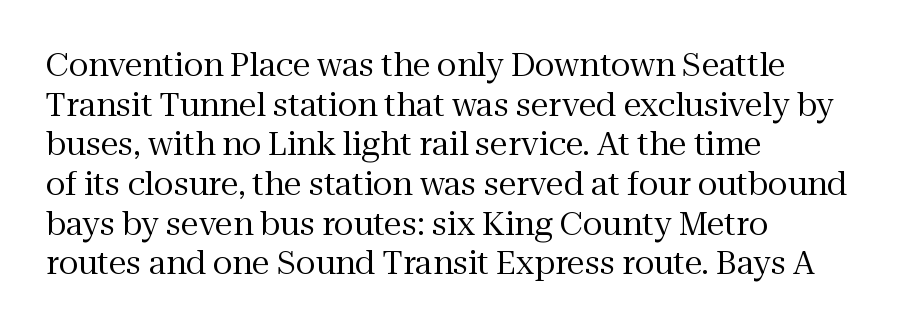
Q: Is the text bold? A: No.
Q: Is the text italic (slanted)? A: No, it is upright.
Q: Is the typeface a serif or a sans-serif typeface? A: Serif.
Q: Is the text underlined? A: No.
Q: How is the paragraph aligned? A: Left-aligned.
Q: Is the spacing between letters normal or unusually wide? A: Normal.
Q: Width (condensed, normal, or wide)? A: Normal.
Q: Stroke contrast? A: Medium.
Q: x-height? A: Medium.
Q: Monospaced? A: No.
